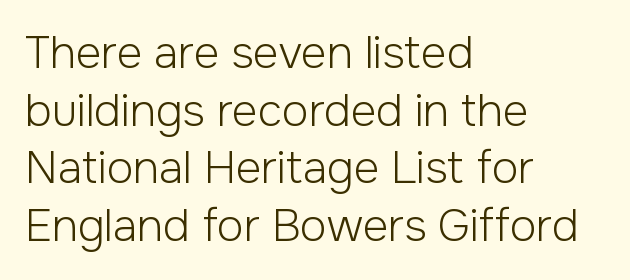
Q: Is the text bold? A: No.
Q: Is the text italic (slanted)? A: No, it is upright.
Q: Is the typeface a serif or a sans-serif typeface? A: Sans-serif.
Q: Is the text underlined? A: No.
Q: How is the paragraph aligned? A: Left-aligned.
Q: Is the spacing between letters normal or unusually wide? A: Normal.
Q: Is the spacing between lines tight, normal or loose? A: Normal.
Q: Width (condensed, normal, or wide)? A: Normal.
Q: Stroke contrast? A: Low.
Q: x-height? A: Medium.
Q: Monospaced? A: No.
